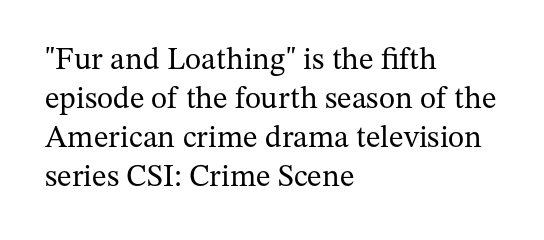
{"serif": "yes", "italic": "no", "bold": "no", "weight": "regular", "width": "normal", "stroke_contrast": "medium", "x_height": "medium", "monospaced": "no", "underline": "no", "align": "left", "line_spacing": "normal", "line_spacing_ratio": 1.26, "letter_spacing": "normal", "letter_spacing_em": 0.0, "glyph_px": 31}
